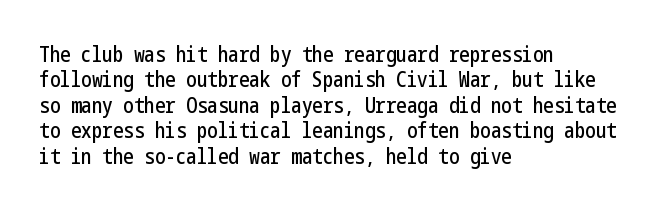
{"italic": "no", "underline": "no", "align": "left", "line_spacing_ratio": 1.21, "letter_spacing": "normal", "letter_spacing_em": 0.0, "glyph_px": 21}
